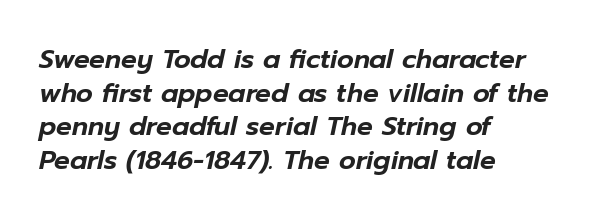
The image shows 26 px text type, italic (leaning right); set left-aligned, normal line spacing (1.29x), normal letter spacing, not underlined.
